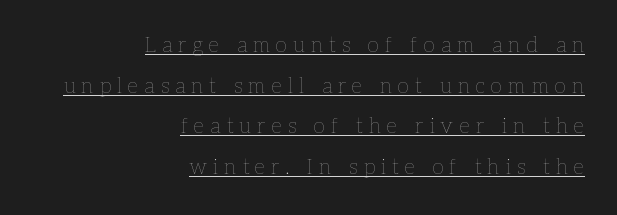
Q: Is the text bold? A: No.
Q: Is the text italic (slanted)? A: No, it is upright.
Q: Is the text underlined? A: Yes.
Q: How is the paragraph aligned? A: Right-aligned.
Q: Is the spacing between letters normal or unusually wide? A: Unusually wide.
Q: Is the spacing between lines tight, normal or loose? A: Loose.
